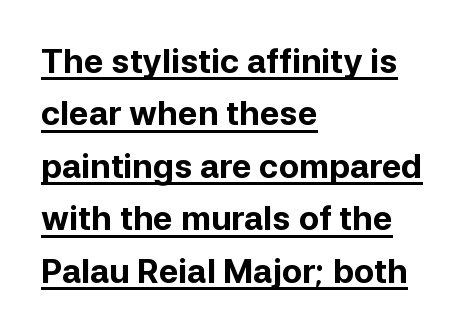
{"serif": "no", "italic": "no", "bold": "yes", "weight": "bold", "width": "normal", "stroke_contrast": "low", "x_height": "medium", "monospaced": "no", "underline": "yes", "align": "left", "line_spacing": "normal", "line_spacing_ratio": 1.59, "letter_spacing": "normal", "letter_spacing_em": 0.0, "glyph_px": 33}
